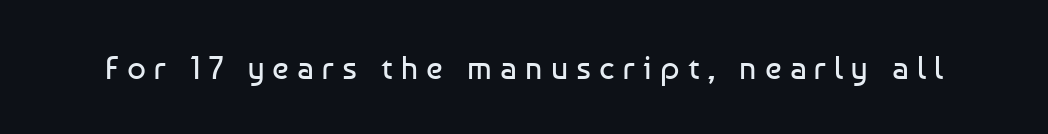
{"serif": "no", "italic": "no", "bold": "no", "weight": "regular", "width": "normal", "stroke_contrast": "low", "x_height": "medium", "monospaced": "no", "underline": "no", "letter_spacing": "wide", "letter_spacing_em": 0.25, "glyph_px": 33}
